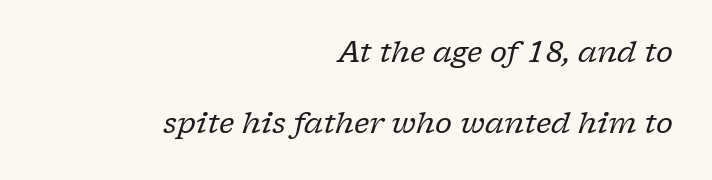
Q: Is the text bold? A: No.
Q: Is the text italic (slanted)? A: Yes, it leans right by about 17 degrees.
Q: Is the typeface a serif or a sans-serif typeface? A: Serif.
Q: Is the text underlined? A: No.
Q: How is the paragraph aligned? A: Right-aligned.
Q: Is the spacing between letters normal or unusually wide? A: Normal.
Q: Is the spacing between lines tight, normal or loose? A: Loose.
Q: Width (condensed, normal, or wide)? A: Normal.
Q: Stroke contrast? A: Low.
Q: x-height? A: Medium.
Q: Monospaced? A: No.
